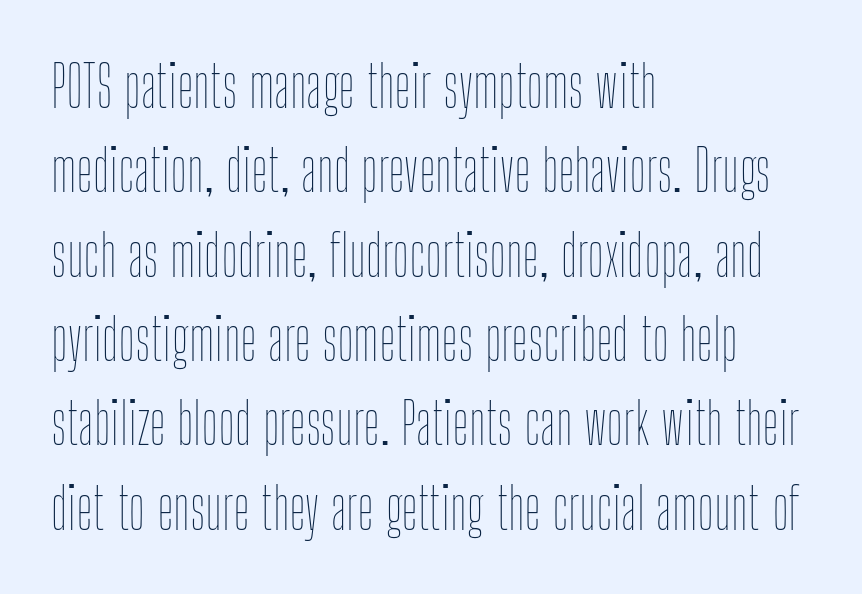
Each row of text sits above clean, open space. The passage shown has conventional tracking throughout. This sample keeps an unexceptional amount of space between lines. Does the copy run flush right? No — it runs flush left. This sample uses an upright cut, with every glyph sitting square on the baseline. Each stroke keeps to a modest, everyday thickness or less.
